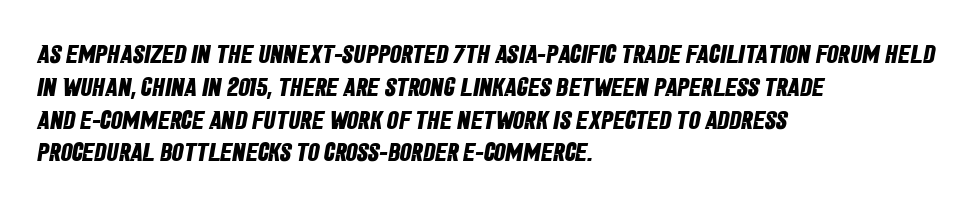
{"bold": "yes", "underline": "no", "align": "left", "line_spacing": "normal", "line_spacing_ratio": 1.26, "letter_spacing": "normal", "letter_spacing_em": 0.0, "glyph_px": 26}
